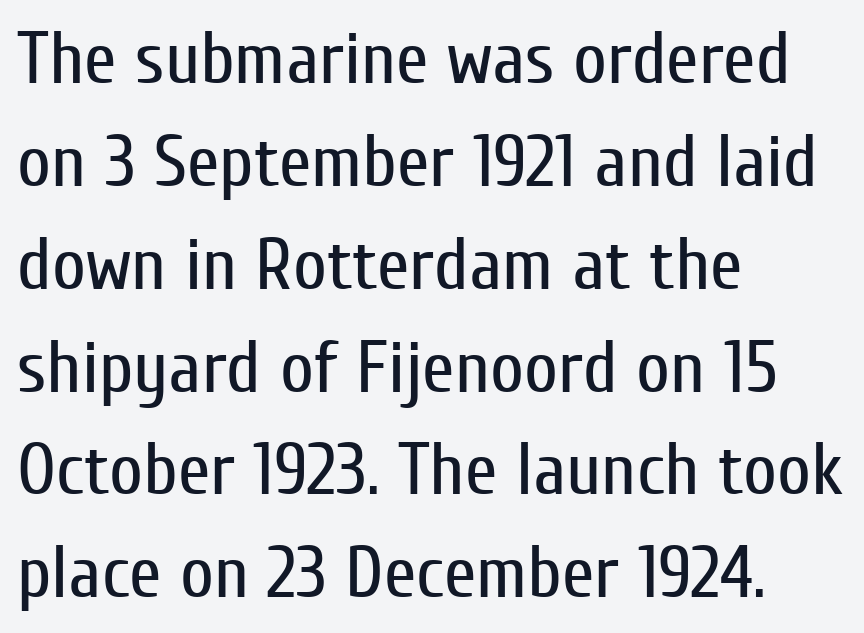
{"serif": "no", "italic": "no", "bold": "no", "weight": "regular", "width": "condensed", "stroke_contrast": "low", "x_height": "medium", "monospaced": "no", "underline": "no", "align": "left", "line_spacing": "normal", "line_spacing_ratio": 1.39, "letter_spacing": "normal", "letter_spacing_em": 0.0, "glyph_px": 74}
